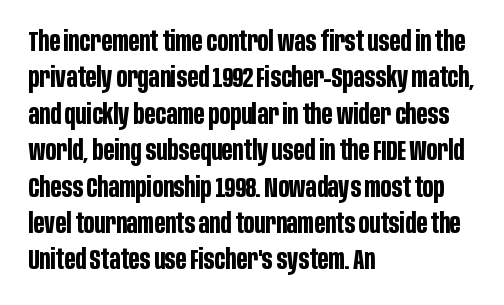
Emphasis by weight is at full strength: bold. One glance says typical: line gaps are just what's usual. Spacing between characters is what you'd get straight out of the box. The text block is weighted toward the left margin, trailing off unevenly rightward. Posture: vertical.
